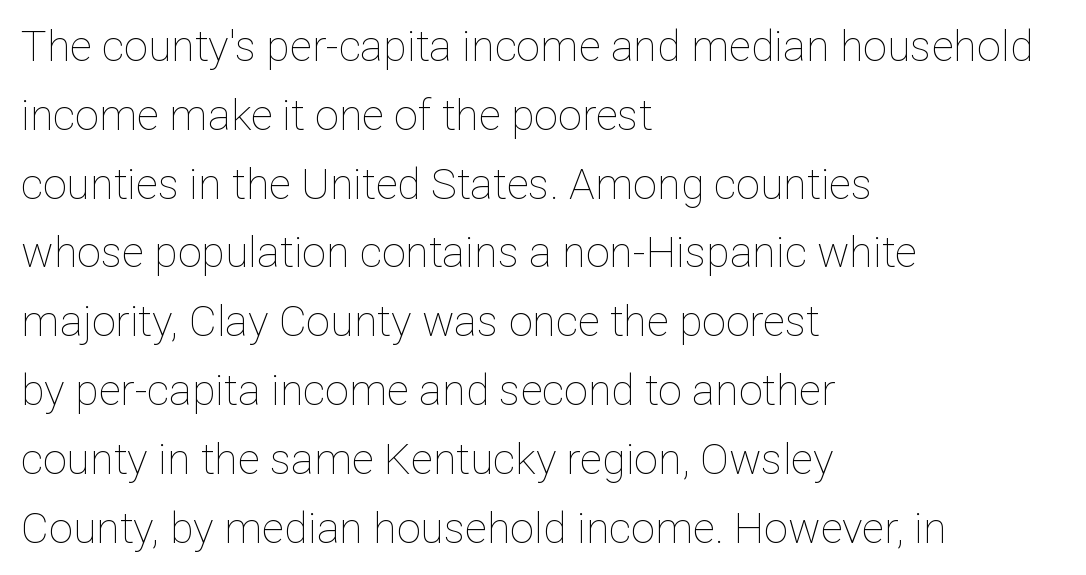
{"italic": "no", "bold": "no", "weight": "thin", "width": "normal", "stroke_contrast": "low", "x_height": "medium", "monospaced": "no", "underline": "no", "align": "left", "line_spacing": "normal", "line_spacing_ratio": 1.6, "letter_spacing": "normal", "letter_spacing_em": 0.0, "glyph_px": 43}
